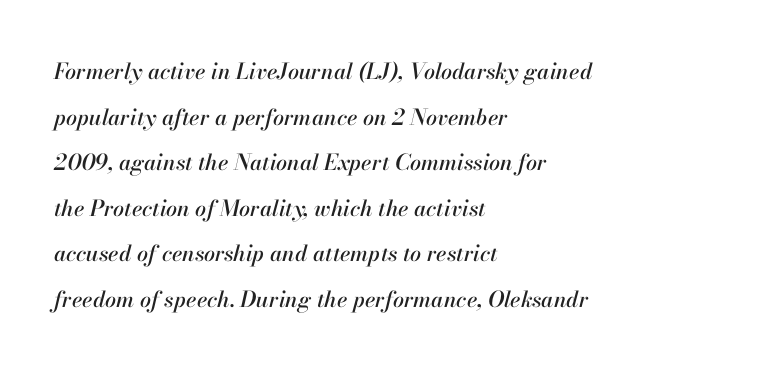
The image shows 22 px text type, italic (leaning right); set left-aligned, loose line spacing (2.07x), normal letter spacing, not underlined.
